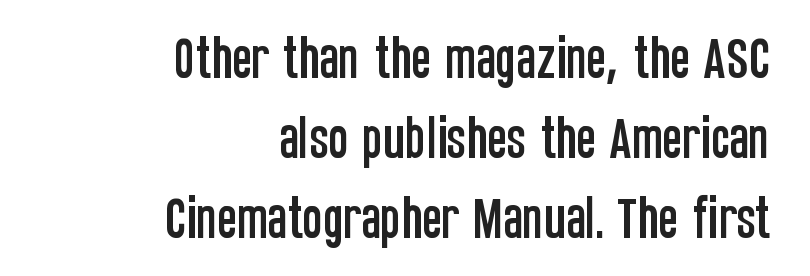
Q: Is the text italic (slanted)? A: No, it is upright.
Q: Is the typeface a serif or a sans-serif typeface? A: Sans-serif.
Q: Is the text underlined? A: No.
Q: How is the paragraph aligned? A: Right-aligned.
Q: Is the spacing between letters normal or unusually wide? A: Normal.
Q: Is the spacing between lines tight, normal or loose? A: Normal.
Q: Width (condensed, normal, or wide)? A: Condensed.
Q: Stroke contrast? A: Low.
Q: x-height? A: Large.
Q: Monospaced? A: No.
